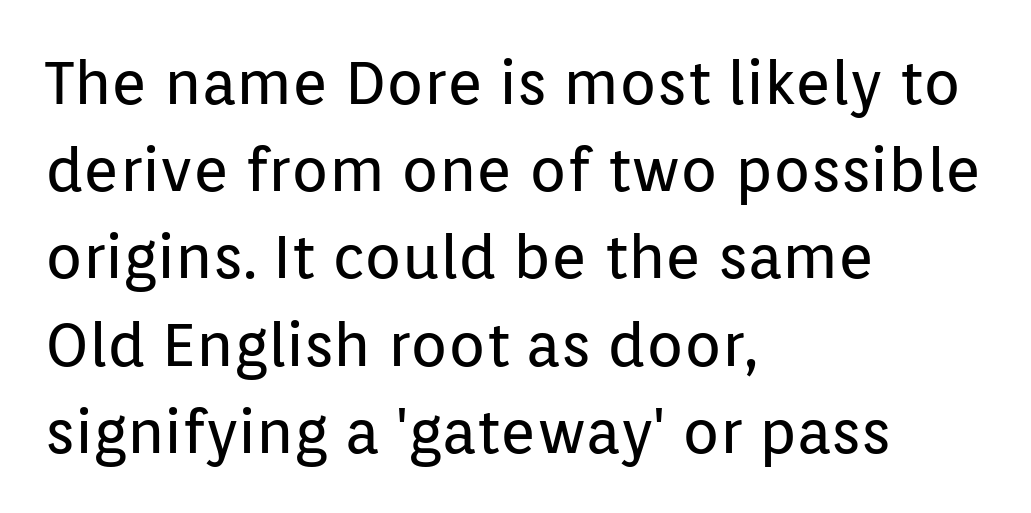
Q: Is the text bold? A: No.
Q: Is the text italic (slanted)? A: No, it is upright.
Q: Is the typeface a serif or a sans-serif typeface? A: Sans-serif.
Q: Is the text underlined? A: No.
Q: How is the paragraph aligned? A: Left-aligned.
Q: Is the spacing between letters normal or unusually wide? A: Normal.
Q: Is the spacing between lines tight, normal or loose? A: Normal.
Q: Width (condensed, normal, or wide)? A: Normal.
Q: Stroke contrast? A: Low.
Q: x-height? A: Medium.
Q: Monospaced? A: No.
